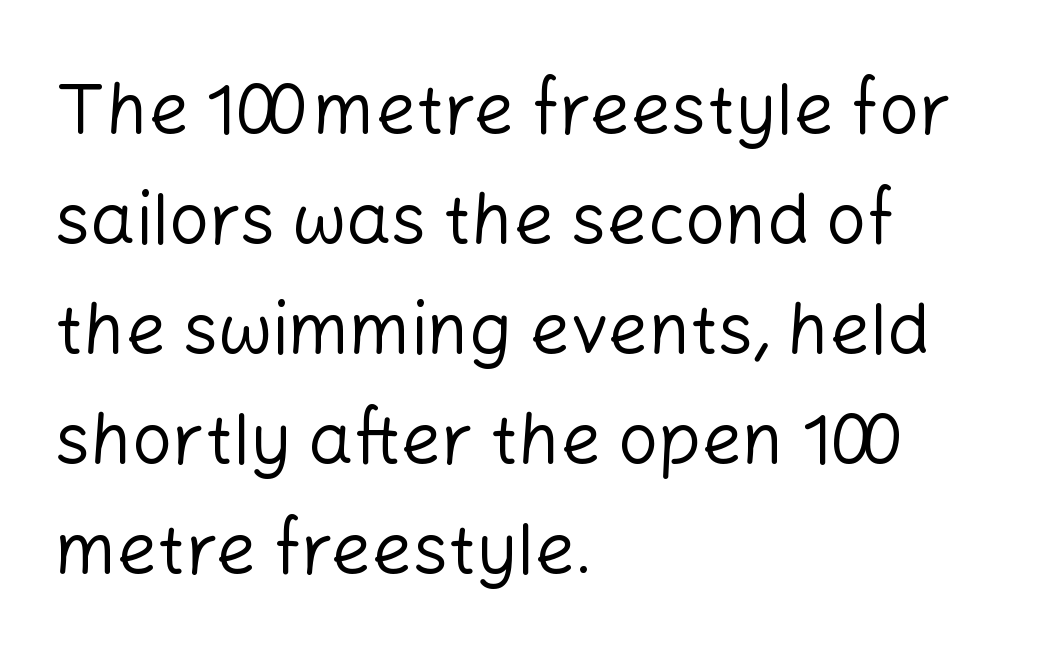
Leading matches the norm, producing a regular column. The area under the type is left untouched. Posture: vertical. Observe the absence of serifs on each vertical stroke in this sample. Does the copy run flush right? No — it runs flush left.
